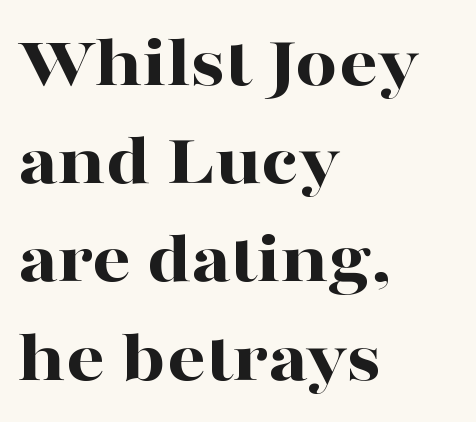
The image shows 75 px bold, wide serif type, upright; set left-aligned, normal line spacing (1.31x), normal letter spacing, not underlined; high stroke contrast and a medium x-height.
